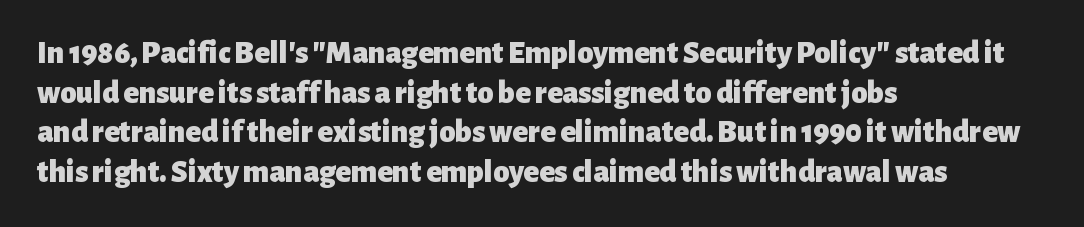
Q: Is the text bold? A: Yes.
Q: Is the text italic (slanted)? A: No, it is upright.
Q: Is the typeface a serif or a sans-serif typeface? A: Sans-serif.
Q: Is the text underlined? A: No.
Q: How is the paragraph aligned? A: Left-aligned.
Q: Is the spacing between letters normal or unusually wide? A: Normal.
Q: Width (condensed, normal, or wide)? A: Normal.
Q: Stroke contrast? A: Low.
Q: x-height? A: Medium.
Q: Monospaced? A: No.
